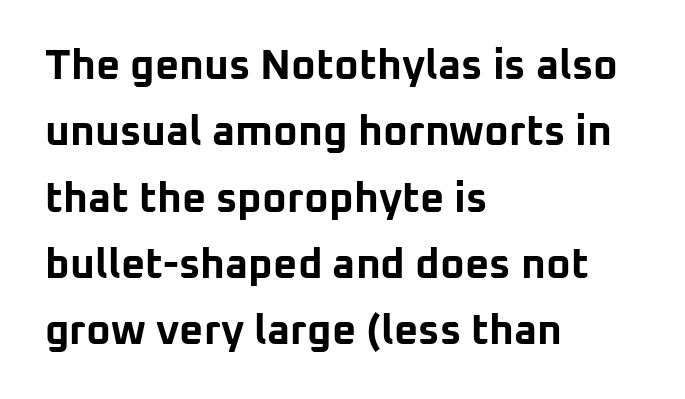
{"serif": "no", "italic": "no", "bold": "yes", "weight": "bold", "width": "normal", "stroke_contrast": "low", "x_height": "medium", "monospaced": "no", "underline": "no", "align": "left", "line_spacing": "normal", "line_spacing_ratio": 1.58, "letter_spacing": "normal", "letter_spacing_em": 0.0, "glyph_px": 42}
